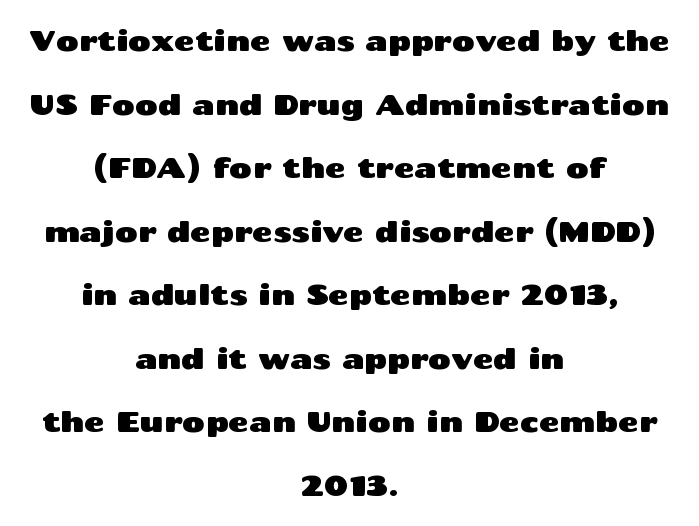
{"serif": "no", "italic": "no", "width": "wide", "stroke_contrast": "medium", "x_height": "medium", "monospaced": "no", "underline": "no", "align": "center", "line_spacing": "loose", "line_spacing_ratio": 2.27, "letter_spacing": "normal", "letter_spacing_em": 0.0, "glyph_px": 28}
